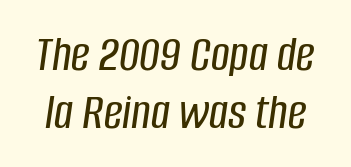
Quick note: italic. Nothing unusual about the tracking: characters are spaced as the font intends. Glance below the letters and you will spot only blank space. A typesetter would call this proportional, since set widths differ per character. You could barely slide anything between these rows.
